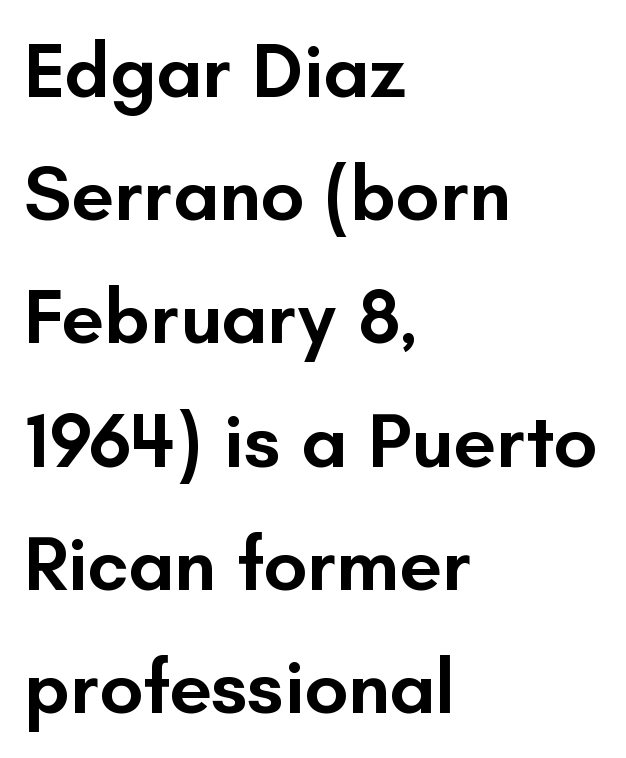
The image shows 77 px semibold sans-serif type, upright; set left-aligned, normal line spacing (1.6x), normal letter spacing, not underlined; low stroke contrast and a small x-height.
